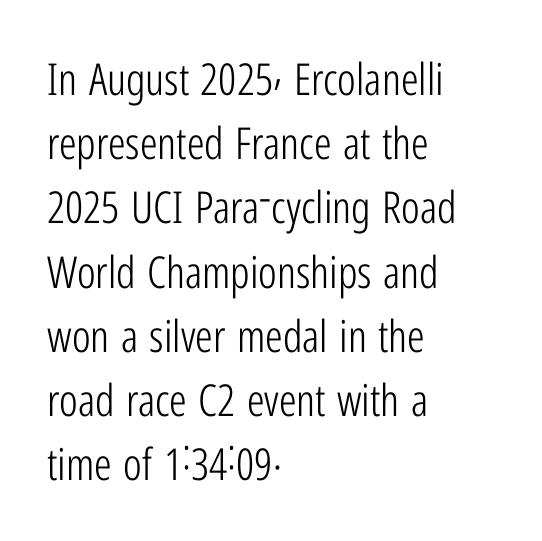
The image shows 44 px light, condensed sans-serif type, upright; set left-aligned, normal line spacing (1.46x), normal letter spacing, not underlined; low stroke contrast and a medium x-height.
